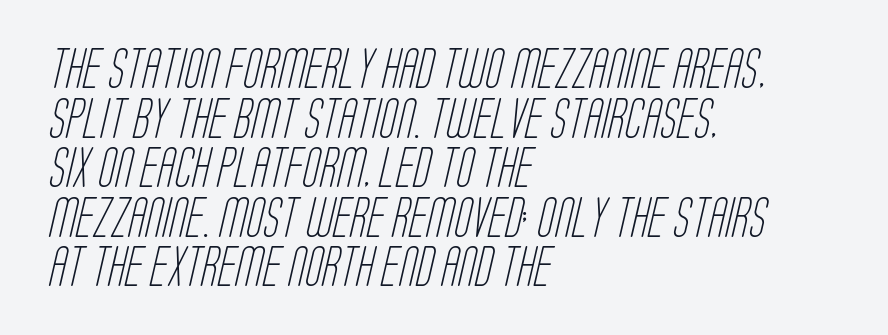
Q: Is the text bold? A: No.
Q: Is the typeface a serif or a sans-serif typeface? A: Sans-serif.
Q: Is the text underlined? A: No.
Q: How is the paragraph aligned? A: Left-aligned.
Q: Is the spacing between letters normal or unusually wide? A: Normal.
Q: Width (condensed, normal, or wide)? A: Condensed.
Q: Stroke contrast? A: Low.
Q: x-height? A: Large.
Q: Monospaced? A: No.
